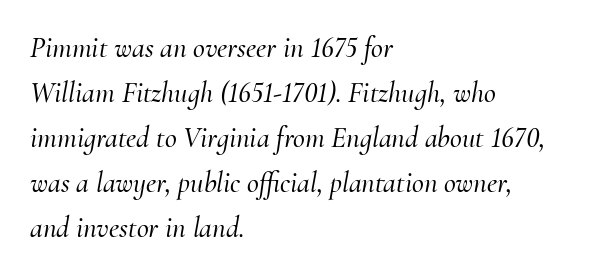
{"serif": "yes", "italic": "yes", "lean": "right", "slant_degrees": 10, "width": "normal", "stroke_contrast": "medium", "x_height": "small", "monospaced": "no", "underline": "no", "align": "left", "line_spacing": "normal", "line_spacing_ratio": 1.55, "letter_spacing": "normal", "letter_spacing_em": 0.0, "glyph_px": 29}
